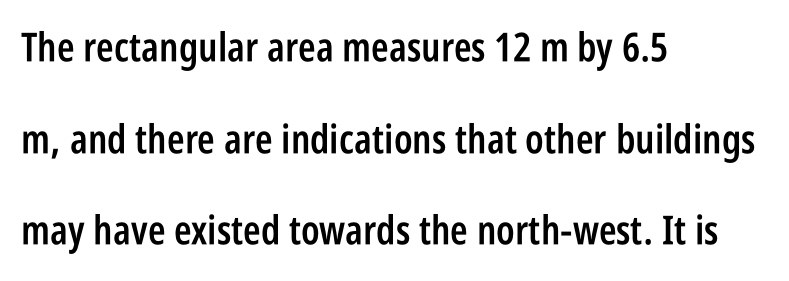
Q: Is the text bold? A: Semi-bold.
Q: Is the text italic (slanted)? A: No, it is upright.
Q: Is the typeface a serif or a sans-serif typeface? A: Sans-serif.
Q: Is the text underlined? A: No.
Q: How is the paragraph aligned? A: Left-aligned.
Q: Is the spacing between letters normal or unusually wide? A: Normal.
Q: Is the spacing between lines tight, normal or loose? A: Loose.
Q: Width (condensed, normal, or wide)? A: Condensed.
Q: Stroke contrast? A: Low.
Q: x-height? A: Large.
Q: Monospaced? A: No.
